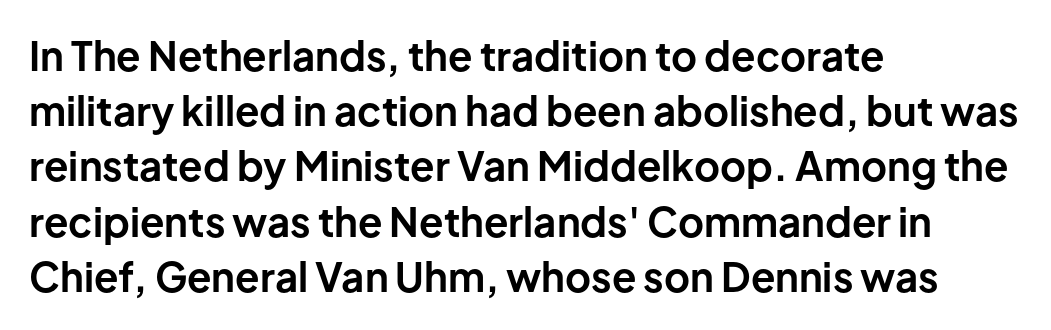
{"serif": "no", "italic": "no", "bold": "yes", "weight": "bold", "width": "normal", "stroke_contrast": "low", "x_height": "medium", "monospaced": "no", "underline": "no", "align": "left", "line_spacing": "normal", "line_spacing_ratio": 1.38, "letter_spacing": "normal", "letter_spacing_em": 0.0, "glyph_px": 40}
